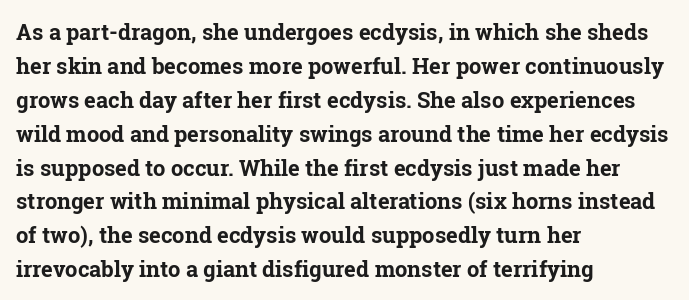
Q: Is the text bold? A: Yes.
Q: Is the text italic (slanted)? A: No, it is upright.
Q: Is the text underlined? A: No.
Q: How is the paragraph aligned? A: Left-aligned.
Q: Is the spacing between letters normal or unusually wide? A: Normal.
Q: Is the spacing between lines tight, normal or loose? A: Normal.
